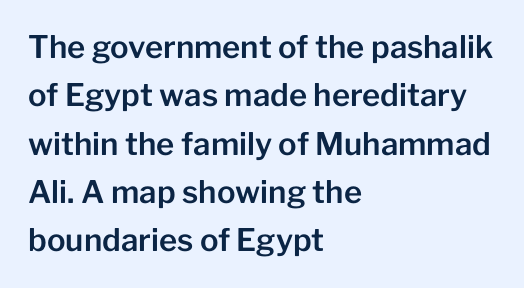
Is there much room between lines? A standard amount, neither cramped nor airy. Style check: upright. The letterforms sit shoulder to shoulder at normal distance. Horizontally, the lines are justified to the leading edge only. Nothing sits at the stroke ends, so this counts as sans-serif.
